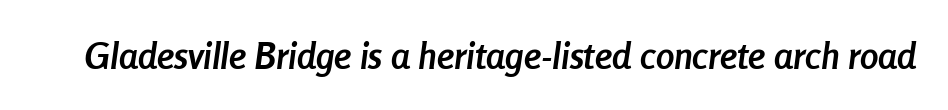
The image shows 37 px semibold, condensed type, italic (leaning right); set normal letter spacing, not underlined; low stroke contrast and a medium x-height.
